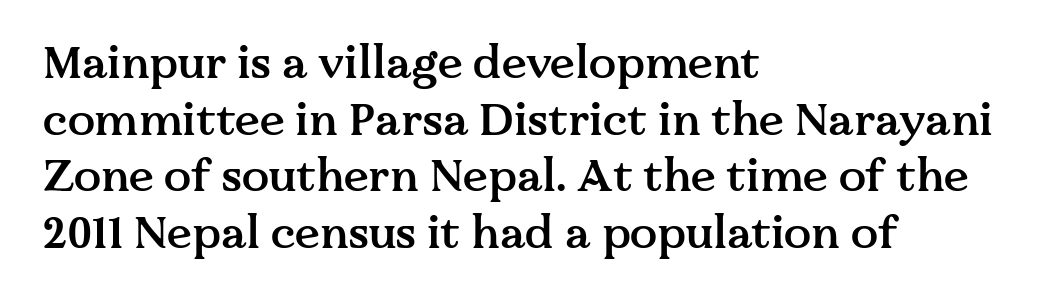
The image shows 45 px semibold serif type, upright; set left-aligned, normal line spacing (1.26x), normal letter spacing, not underlined; medium stroke contrast and a medium x-height.
